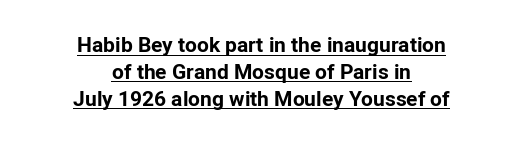
The image shows 21 px bold type, upright; set centered, normal line spacing (1.28x), normal letter spacing, underlined.
